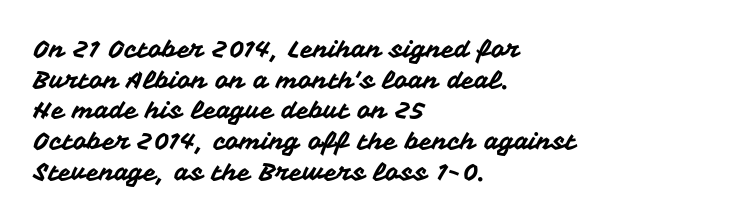
These lines stack with their left ends in a neat column. This sample uses plain, unmodified letter spacing. Rows of type keep a routine distance in the vertical direction. The glyphs are unaccompanied by any horizontal stroke below them.
